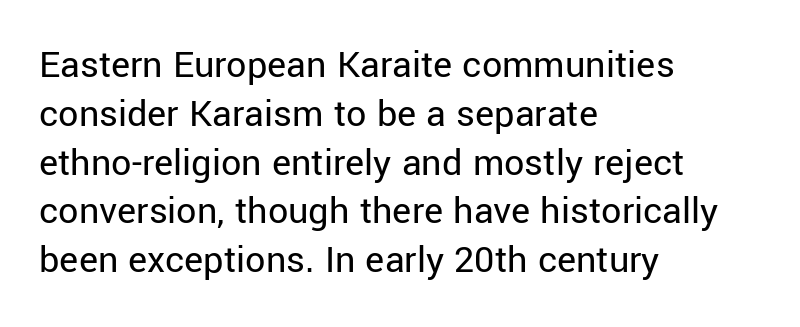
{"serif": "no", "italic": "no", "bold": "no", "weight": "regular", "width": "normal", "stroke_contrast": "low", "x_height": "medium", "monospaced": "no", "underline": "no", "align": "left", "line_spacing_ratio": 1.22, "letter_spacing": "normal", "letter_spacing_em": 0.0, "glyph_px": 40}
